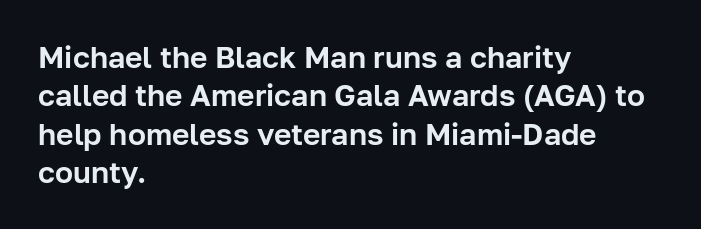
Q: Is the text italic (slanted)? A: No, it is upright.
Q: Is the typeface a serif or a sans-serif typeface? A: Sans-serif.
Q: Is the text underlined? A: No.
Q: How is the paragraph aligned? A: Left-aligned.
Q: Is the spacing between letters normal or unusually wide? A: Normal.
Q: Is the spacing between lines tight, normal or loose? A: Normal.
Q: Width (condensed, normal, or wide)? A: Normal.
Q: Stroke contrast? A: Low.
Q: x-height? A: Medium.
Q: Monospaced? A: No.
